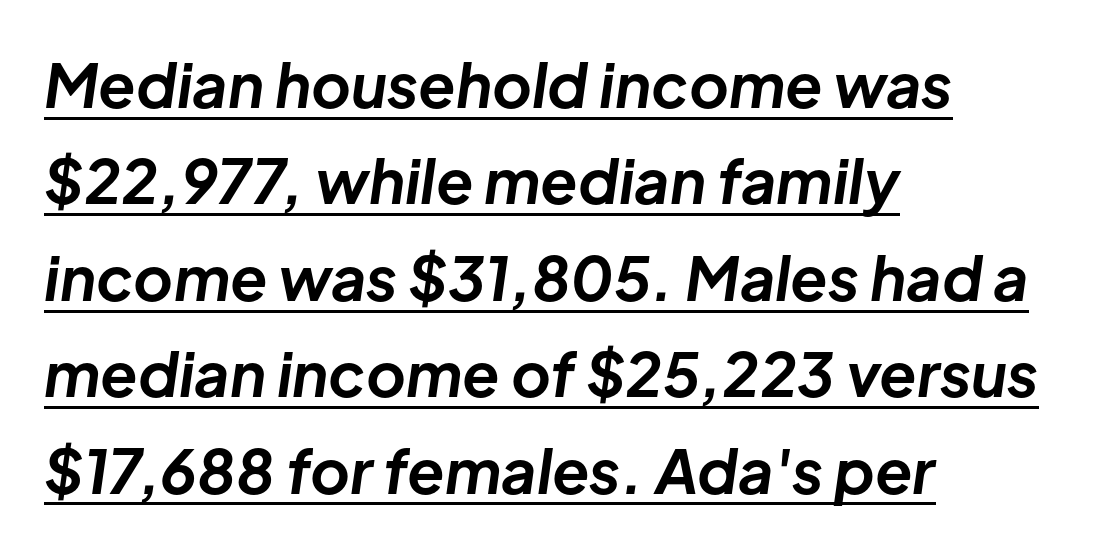
Q: Is the text bold? A: Yes.
Q: Is the text italic (slanted)? A: Yes, it leans right by about 8 degrees.
Q: Is the text underlined? A: Yes.
Q: How is the paragraph aligned? A: Left-aligned.
Q: Is the spacing between letters normal or unusually wide? A: Normal.
Q: Is the spacing between lines tight, normal or loose? A: Normal.
Q: Width (condensed, normal, or wide)? A: Normal.
Q: Stroke contrast? A: Low.
Q: x-height? A: Medium.
Q: Monospaced? A: No.
